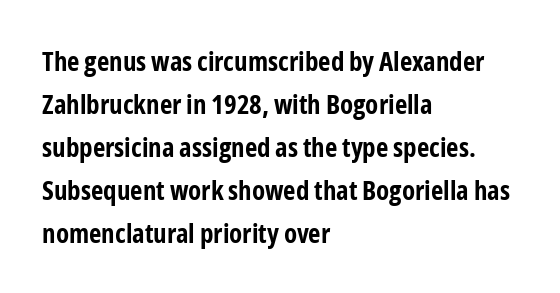
Typesetter's note: full bold, strokes at maximum text heaviness. Quick note: interline space is typical. Compared with a centered layout, this one pins lines to the left instead. Tall strokes in this sample are plumb rather than angled. The tracking reads as untouched default to a designer's eye. Has an underline been added? It has not.
